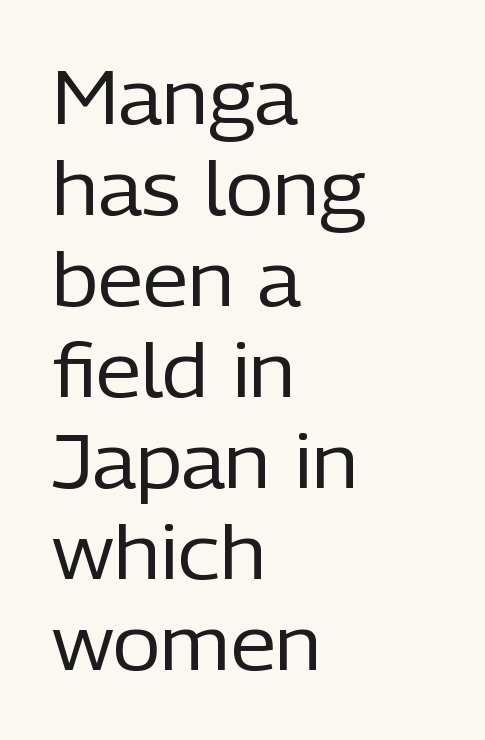
The image shows 74 px regular-weight sans-serif type, upright; set left-aligned, line spacing 1.23x, normal letter spacing, not underlined; low stroke contrast and a medium x-height.
